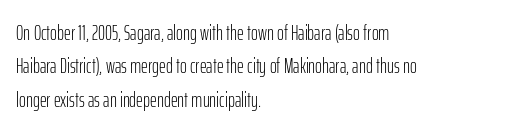
The image shows 21 px text type, upright; set left-aligned, normal line spacing (1.59x), normal letter spacing, not underlined.
